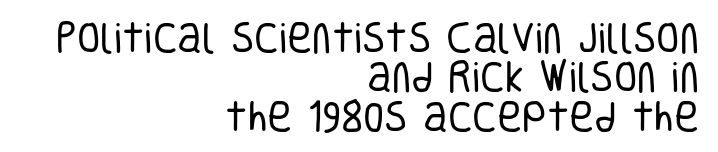
The image shows 34 px regular-weight, condensed sans-serif type, upright; set right-aligned, line spacing 1.16x, normal letter spacing, not underlined; low stroke contrast and a large x-height.
